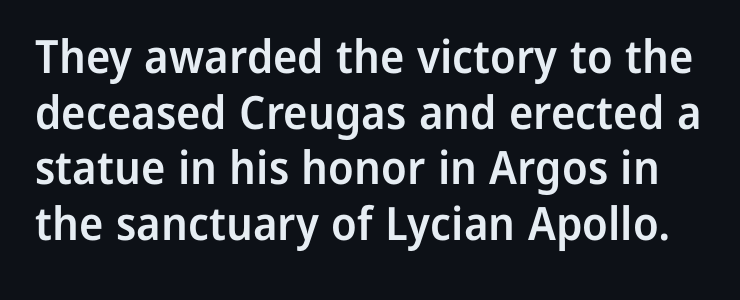
This sample uses plain, unmodified letter spacing. This sample uses an upright cut, with every glyph sitting square on the baseline. Nothing sits at the stroke ends, so this counts as sans-serif. The letters advance in unequal steps, a hallmark of proportional type. Glance below the letters and you will spot only blank space.
